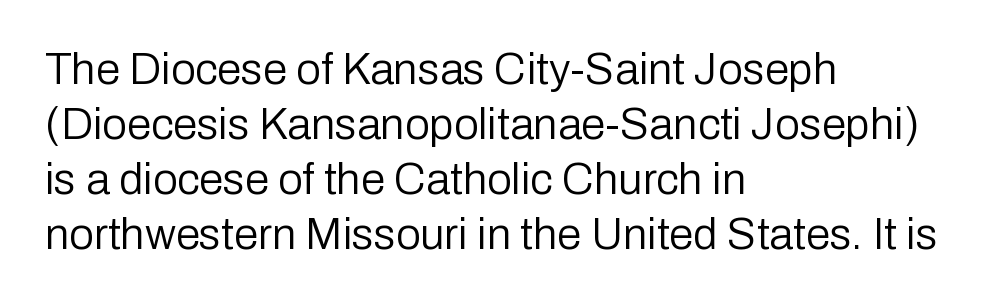
{"serif": "no", "italic": "no", "bold": "no", "weight": "regular", "width": "normal", "stroke_contrast": "low", "x_height": "medium", "monospaced": "no", "underline": "no", "align": "left", "line_spacing": "normal", "line_spacing_ratio": 1.25, "letter_spacing": "normal", "letter_spacing_em": 0.0, "glyph_px": 44}
